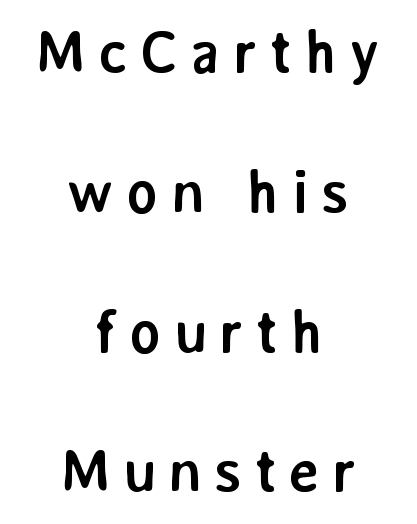
Weight: bold. Nope, not italic — everything's standing straight. This sample trades compactness for vertical openness between lines. Does the copy run flush right? No — it is centered line by line. Students, note that the glyphs here are deliberately spaced far apart.
